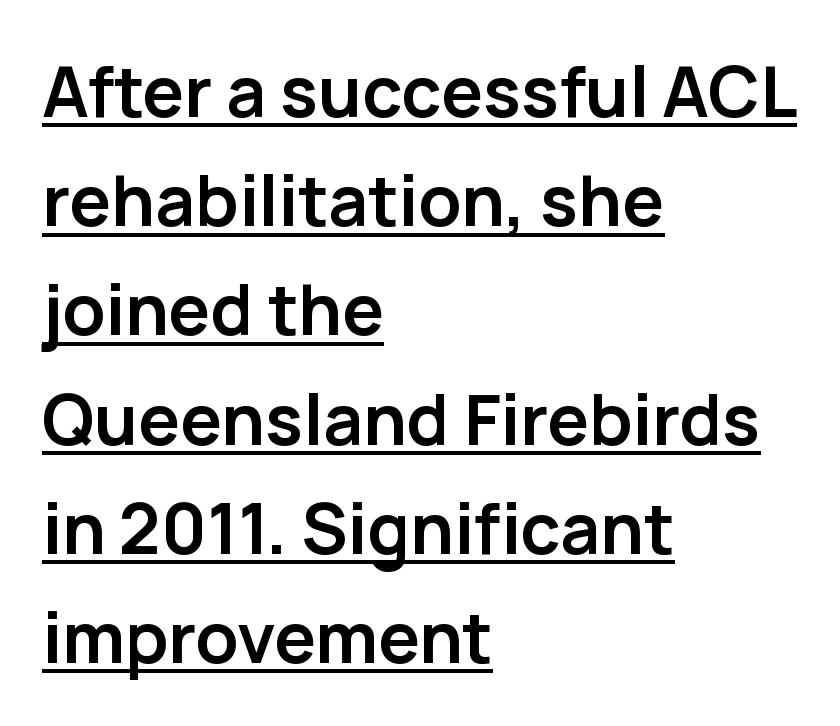
The image shows 70 px semibold sans-serif type, upright; set left-aligned, normal line spacing (1.56x), normal letter spacing, underlined; low stroke contrast and a medium x-height.
